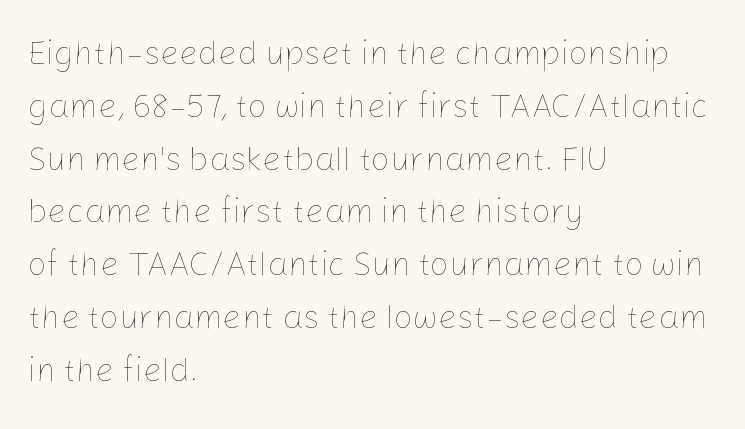
Q: Is the text bold? A: No.
Q: Is the text italic (slanted)? A: No, it is upright.
Q: Is the text underlined? A: No.
Q: How is the paragraph aligned? A: Left-aligned.
Q: Is the spacing between letters normal or unusually wide? A: Normal.
Q: Is the spacing between lines tight, normal or loose? A: Normal.
Q: Width (condensed, normal, or wide)? A: Normal.
Q: Stroke contrast? A: Low.
Q: x-height? A: Medium.
Q: Monospaced? A: No.
